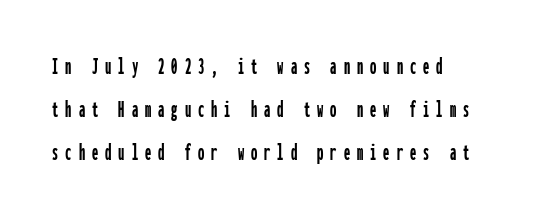
{"italic": "no", "underline": "no", "align": "left", "line_spacing_ratio": 1.73, "letter_spacing": "wide", "letter_spacing_em": 0.28, "glyph_px": 25}
